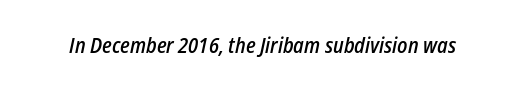
Summary of weight: moderately heavy, a semibold. Letters rest on an invisible, unmarked baseline. This sample uses an oblique cut, with every glyph tilted off the vertical. Glyph-to-glyph distance matches everyday printed text.
